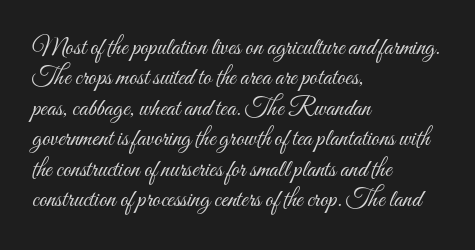
Q: Is the text bold? A: No.
Q: Is the text italic (slanted)? A: Yes.
Q: Is the text underlined? A: No.
Q: How is the paragraph aligned? A: Left-aligned.
Q: Is the spacing between letters normal or unusually wide? A: Normal.
